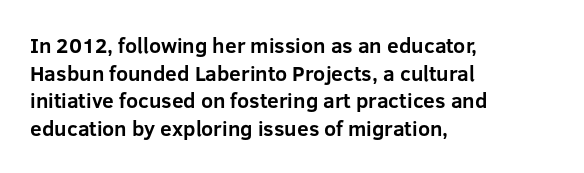
{"italic": "no", "bold": "yes", "underline": "no", "align": "left", "line_spacing": "normal", "line_spacing_ratio": 1.32, "letter_spacing": "normal", "letter_spacing_em": 0.0, "glyph_px": 21}
